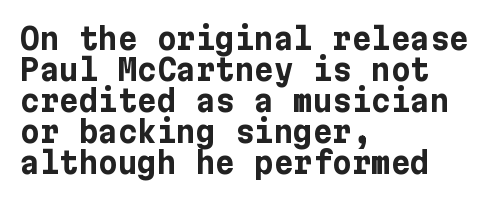
Type without underlining. Notice how the passage keeps a crisp vertical edge on the left only. Tightly led — the rows are bunched. Look at the bottom of the vertical strokes: they stop flat, with no serifs.
